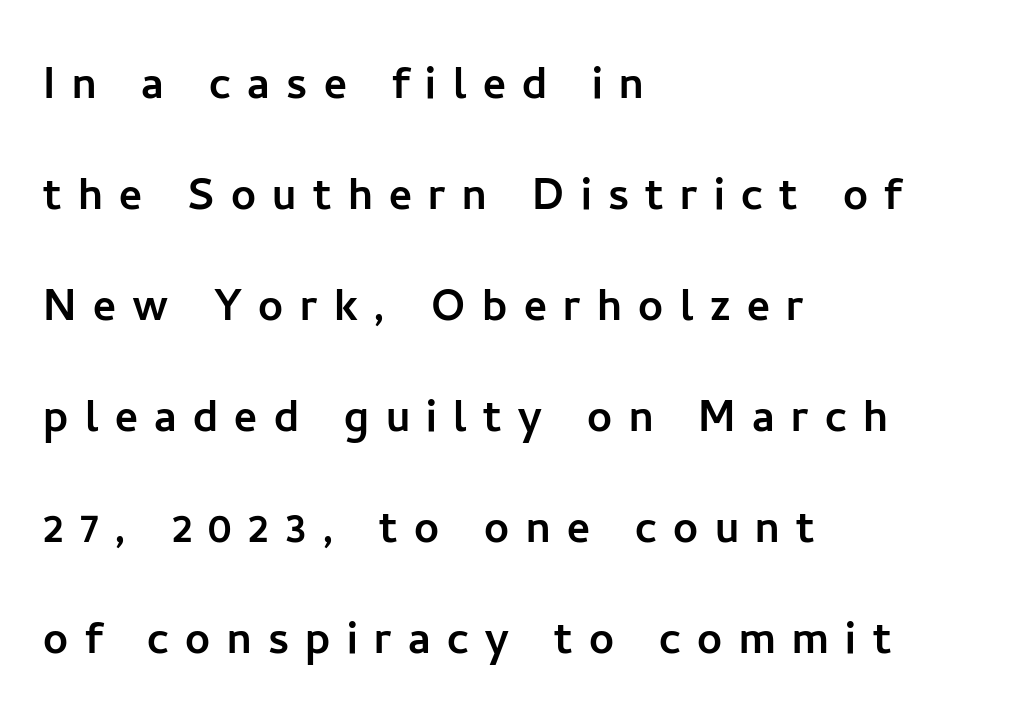
Q: Is the text italic (slanted)? A: No, it is upright.
Q: Is the typeface a serif or a sans-serif typeface? A: Sans-serif.
Q: Is the text underlined? A: No.
Q: How is the paragraph aligned? A: Left-aligned.
Q: Is the spacing between letters normal or unusually wide? A: Unusually wide.
Q: Is the spacing between lines tight, normal or loose? A: Loose.
Q: Width (condensed, normal, or wide)? A: Normal.
Q: Stroke contrast? A: Low.
Q: x-height? A: Medium.
Q: Monospaced? A: No.
